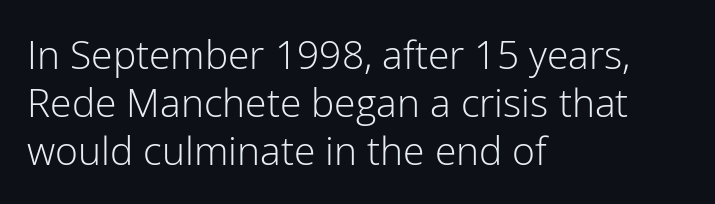
The image shows 39 px light sans-serif type, upright; set left-aligned, line spacing 1.23x, normal letter spacing, not underlined; low stroke contrast and a medium x-height.
